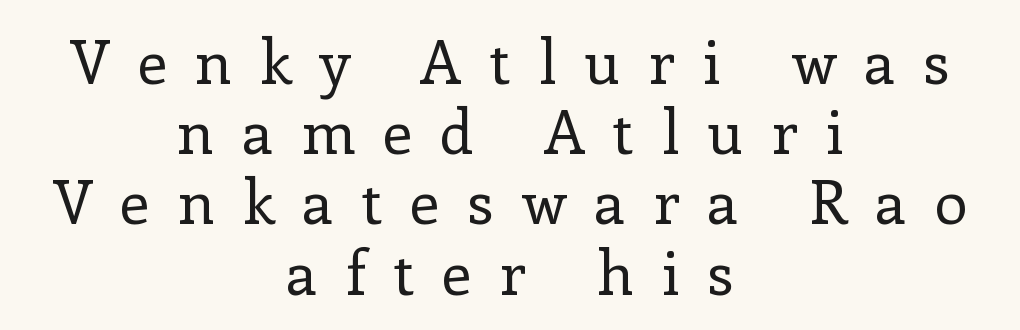
The image shows 60 px regular-weight serif type, upright; set centered, line spacing 1.17x, unusually wide letter spacing (+0.46 em), not underlined; low stroke contrast and a medium x-height.
